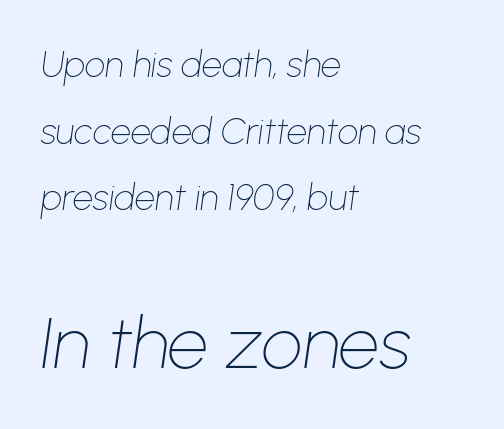
Q: Is the text bold? A: No.
Q: Is the text italic (slanted)? A: Yes, it leans right by about 8 degrees.
Q: Is the text underlined? A: No.
Q: How is the paragraph aligned? A: Left-aligned.
Q: Is the spacing between letters normal or unusually wide? A: Normal.
Q: Which block of text is set in a larger size, the first (top) or the second (bottom)? A: The second (bottom) one.
Q: Width (condensed, normal, or wide)? A: Normal.
Q: Stroke contrast? A: Low.
Q: x-height? A: Medium.
Q: Monospaced? A: No.
